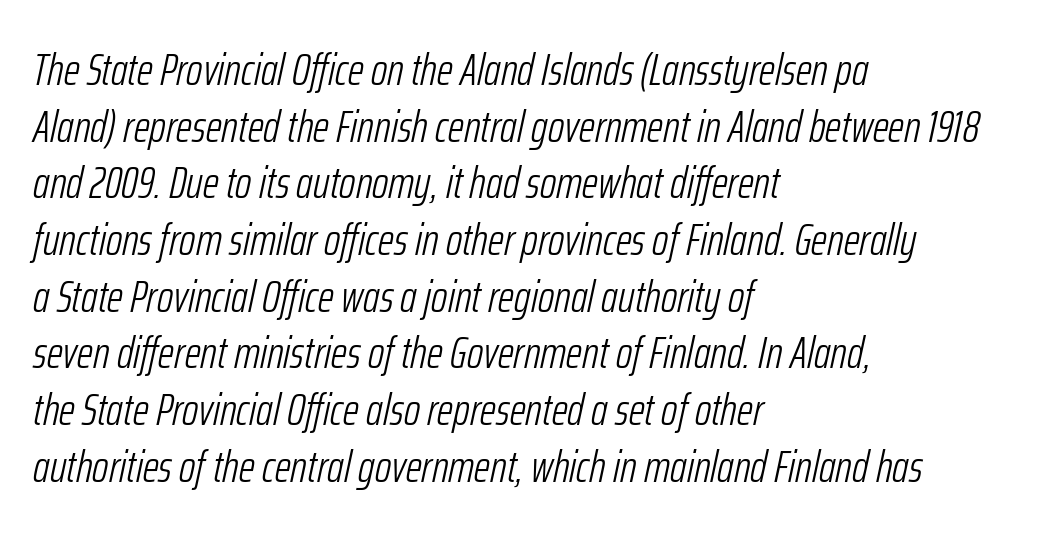
Q: Is the text bold? A: No.
Q: Is the text italic (slanted)? A: Yes, it leans right by about 12 degrees.
Q: Is the text underlined? A: No.
Q: How is the paragraph aligned? A: Left-aligned.
Q: Is the spacing between letters normal or unusually wide? A: Normal.
Q: Is the spacing between lines tight, normal or loose? A: Normal.
Q: Width (condensed, normal, or wide)? A: Condensed.
Q: Stroke contrast? A: Low.
Q: x-height? A: Medium.
Q: Monospaced? A: No.
